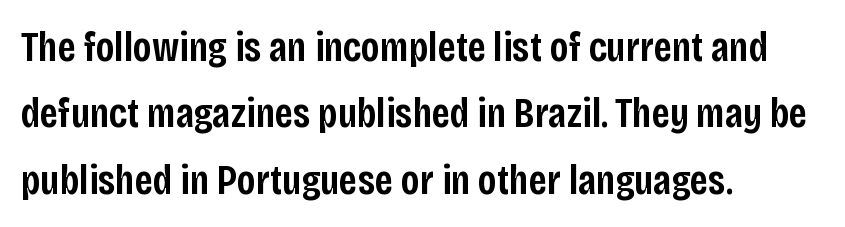
The image shows 42 px semibold, condensed sans-serif type, upright; set left-aligned, normal line spacing (1.58x), normal letter spacing, not underlined; low stroke contrast and a large x-height.
